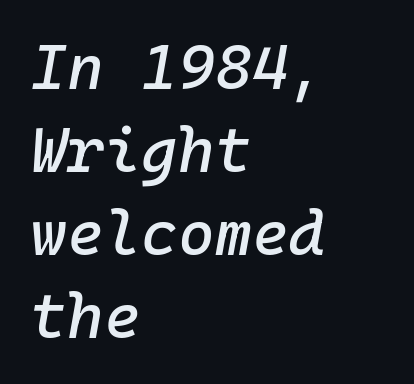
{"italic": "yes", "lean": "right", "slant_degrees": 10, "width": "normal", "stroke_contrast": "low", "x_height": "medium", "underline": "no", "align": "left", "line_spacing": "normal", "line_spacing_ratio": 1.32, "letter_spacing": "normal", "letter_spacing_em": 0.0, "glyph_px": 63}
